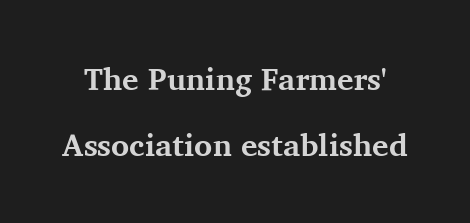
Q: Is the text bold? A: Yes.
Q: Is the text italic (slanted)? A: No, it is upright.
Q: Is the typeface a serif or a sans-serif typeface? A: Serif.
Q: Is the text underlined? A: No.
Q: Is the spacing between letters normal or unusually wide? A: Normal.
Q: Is the spacing between lines tight, normal or loose? A: Loose.
Q: Width (condensed, normal, or wide)? A: Normal.
Q: Stroke contrast? A: Medium.
Q: x-height? A: Medium.
Q: Monospaced? A: No.
